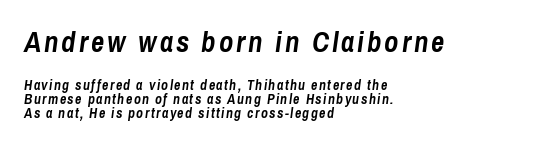
Q: Is the text bold? A: Yes.
Q: Is the text italic (slanted)? A: Yes, it leans right by about 8 degrees.
Q: Is the text underlined? A: No.
Q: How is the paragraph aligned? A: Left-aligned.
Q: Is the spacing between lines tight, normal or loose? A: Tight.
Q: Which block of text is set in a larger size, the first (top) or the second (bottom)? A: The first (top) one.
Q: Width (condensed, normal, or wide)? A: Condensed.
Q: Stroke contrast? A: Low.
Q: x-height? A: Medium.
Q: Monospaced? A: No.
